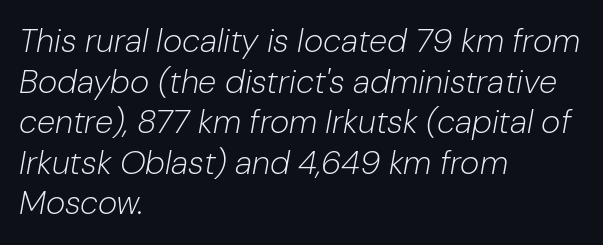
The image shows 33 px light type, italic (leaning right); set left-aligned, line spacing 1.23x, normal letter spacing, not underlined; low stroke contrast and a medium x-height.
